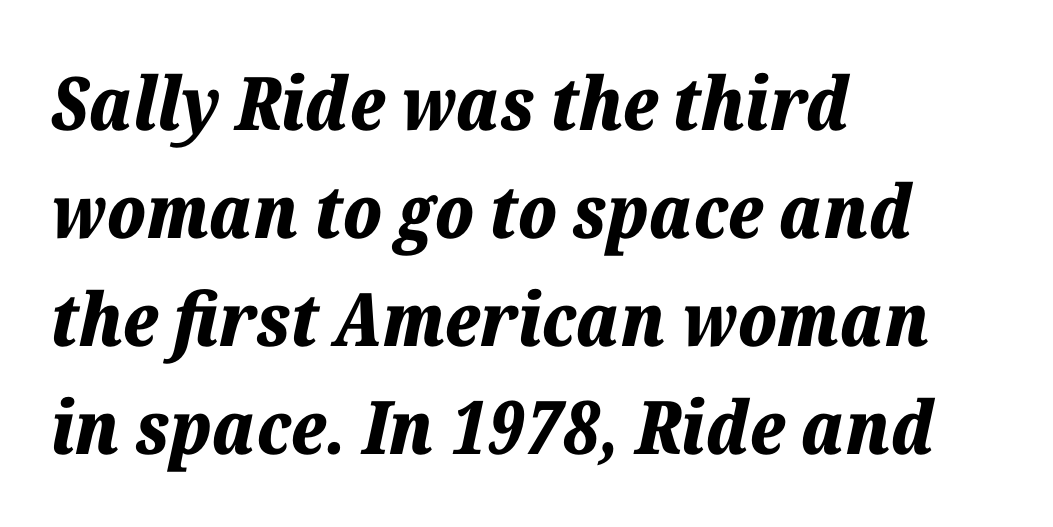
Q: Is the text bold? A: Yes.
Q: Is the text italic (slanted)? A: Yes, it leans right by about 12 degrees.
Q: Is the text underlined? A: No.
Q: How is the paragraph aligned? A: Left-aligned.
Q: Is the spacing between letters normal or unusually wide? A: Normal.
Q: Is the spacing between lines tight, normal or loose? A: Normal.
Q: Width (condensed, normal, or wide)? A: Normal.
Q: Stroke contrast? A: Low.
Q: x-height? A: Medium.
Q: Monospaced? A: No.
